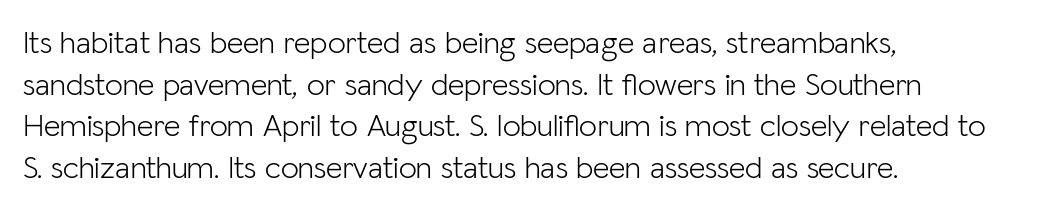
Q: Is the text bold? A: No.
Q: Is the text italic (slanted)? A: No, it is upright.
Q: Is the typeface a serif or a sans-serif typeface? A: Sans-serif.
Q: Is the text underlined? A: No.
Q: How is the paragraph aligned? A: Left-aligned.
Q: Is the spacing between letters normal or unusually wide? A: Normal.
Q: Is the spacing between lines tight, normal or loose? A: Normal.
Q: Width (condensed, normal, or wide)? A: Normal.
Q: Stroke contrast? A: Low.
Q: x-height? A: Medium.
Q: Monospaced? A: No.
